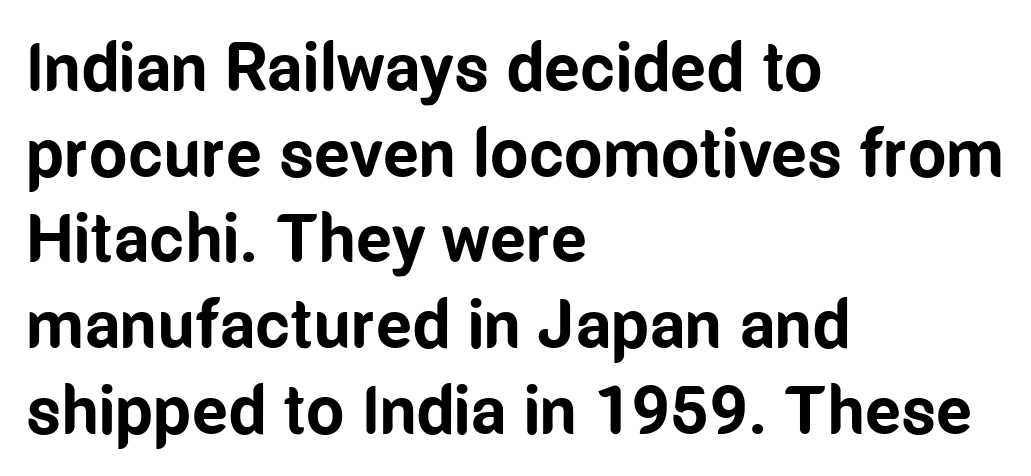
Students, note that the glyphs here touch the page at normal intervals. You can tell from the bare stems that sans-serif type was used. The passage is arranged the way most books set body copy — flush left. It's the straight-up-and-down kind of type. Students, this is bold: see how much ink each stroke carries.
